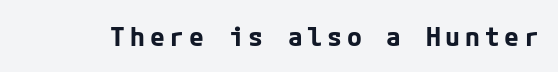
Q: Is the text bold? A: Yes.
Q: Is the text italic (slanted)? A: No, it is upright.
Q: Is the text underlined? A: No.
